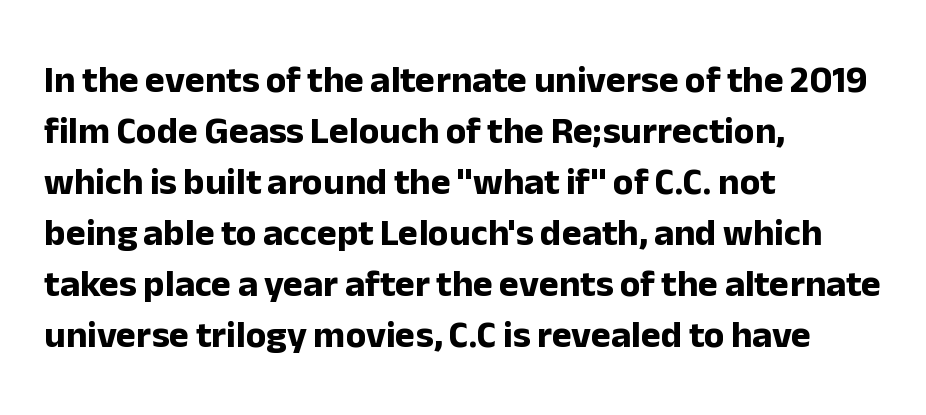
The image shows 38 px bold sans-serif type, upright; set left-aligned, normal line spacing (1.34x), normal letter spacing, not underlined; low stroke contrast and a medium x-height.
